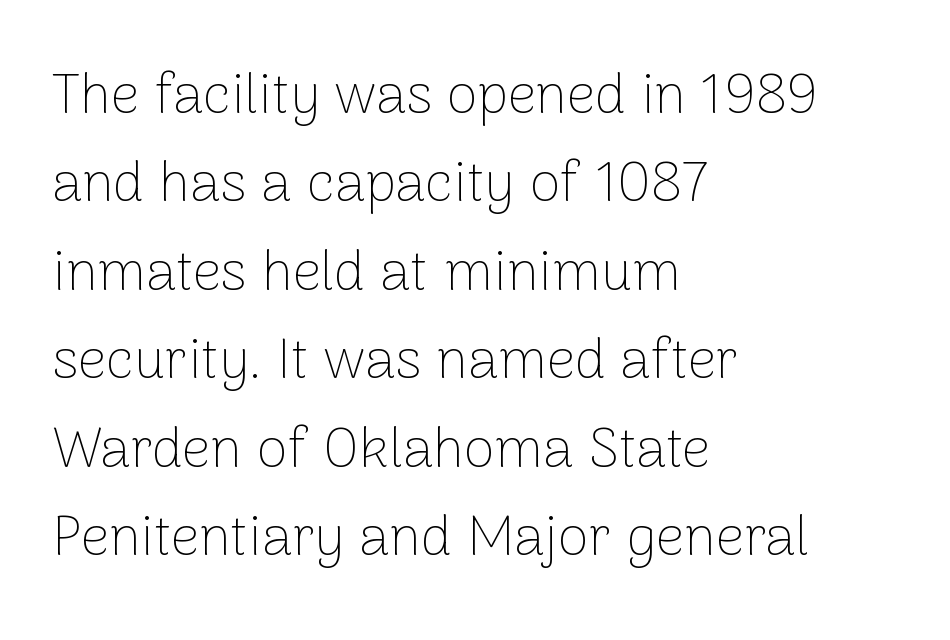
{"serif": "no", "italic": "no", "bold": "no", "weight": "thin", "width": "normal", "stroke_contrast": "low", "x_height": "medium", "monospaced": "no", "underline": "no", "align": "left", "line_spacing": "normal", "line_spacing_ratio": 1.58, "letter_spacing": "normal", "letter_spacing_em": 0.0, "glyph_px": 56}
